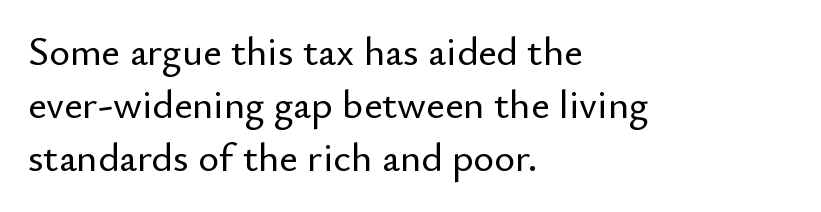
The image shows 40 px sans-serif type, upright; set left-aligned, normal line spacing (1.33x), normal letter spacing, not underlined; low stroke contrast and a small x-height.
